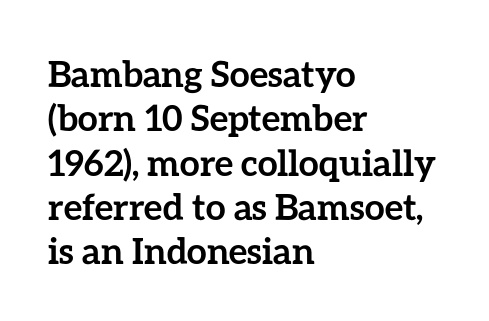
Q: Is the text bold? A: Yes.
Q: Is the text italic (slanted)? A: No, it is upright.
Q: Is the text underlined? A: No.
Q: How is the paragraph aligned? A: Left-aligned.
Q: Is the spacing between letters normal or unusually wide? A: Normal.
Q: Width (condensed, normal, or wide)? A: Normal.
Q: Stroke contrast? A: Low.
Q: x-height? A: Medium.
Q: Monospaced? A: No.
